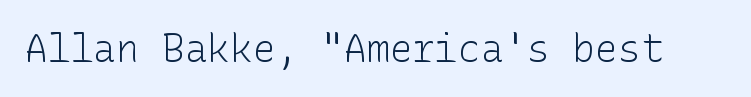
The image shows 38 px light sans-serif type, upright; set normal letter spacing, not underlined; low stroke contrast and a medium x-height.
